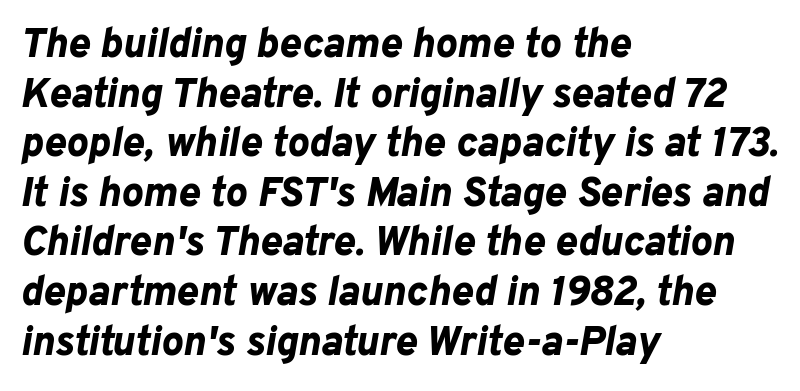
Q: Is the text bold? A: Yes.
Q: Is the text italic (slanted)? A: Yes, it leans right by about 10 degrees.
Q: Is the text underlined? A: No.
Q: How is the paragraph aligned? A: Left-aligned.
Q: Is the spacing between letters normal or unusually wide? A: Normal.
Q: Width (condensed, normal, or wide)? A: Normal.
Q: Stroke contrast? A: Low.
Q: x-height? A: Medium.
Q: Monospaced? A: No.
